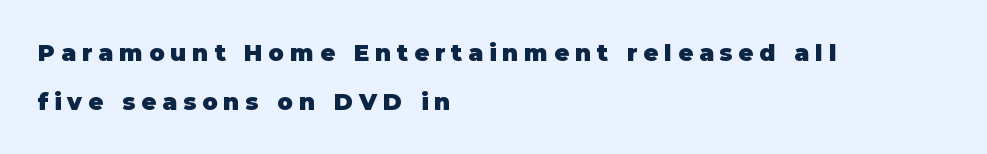
The image shows 23 px bold type, upright; set left-aligned, loose line spacing (2.12x), unusually wide letter spacing (+0.26 em), not underlined.
